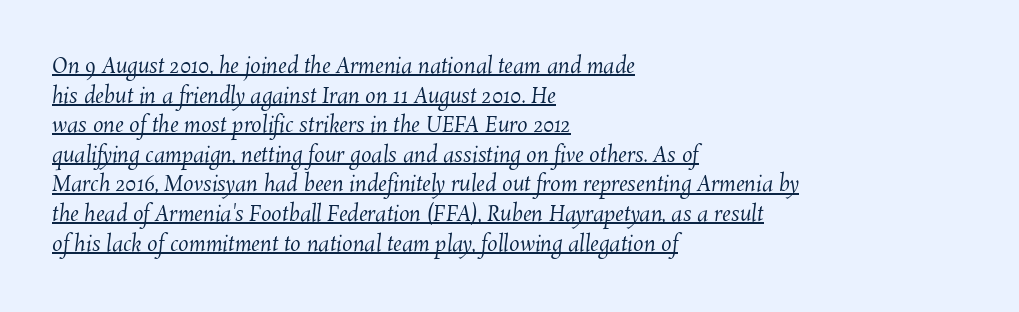
Leftover space on each line is placed entirely after the last word. Characters follow at the spacing the type designer built in. A rule runs beneath these lines of type. Weight class: somewhere from thin through regular.
